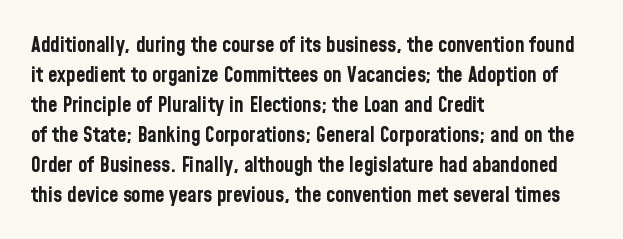
The image shows 21 px bold type, upright; set left-aligned, normal line spacing (1.43x), normal letter spacing, not underlined.
